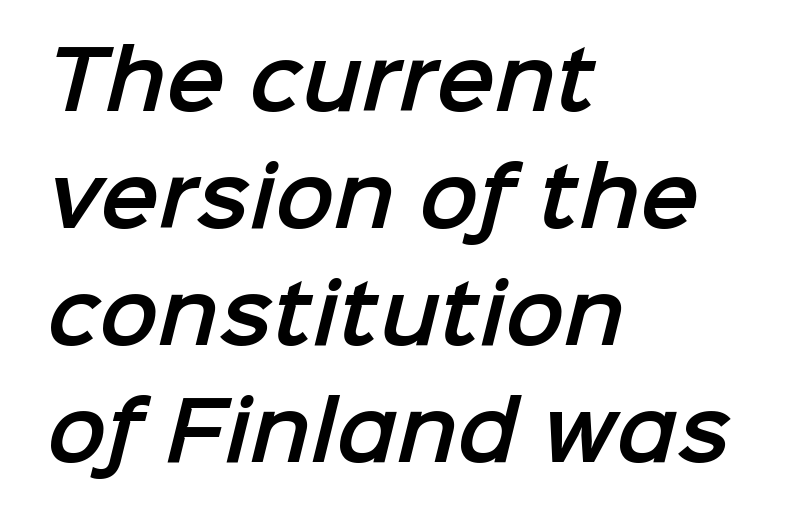
The image shows 79 px sans-serif type; set left-aligned, normal line spacing (1.48x), normal letter spacing, not underlined; low stroke contrast and a medium x-height.
